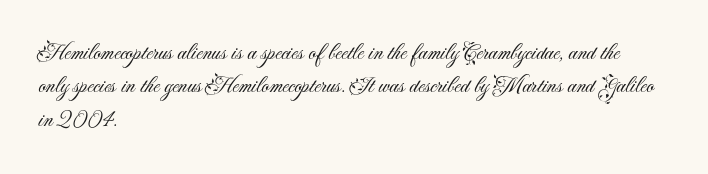
How would I describe the line gaps? Plain and ordinary. Just letters on the line, the space beneath them empty. Alignment: flush left.
